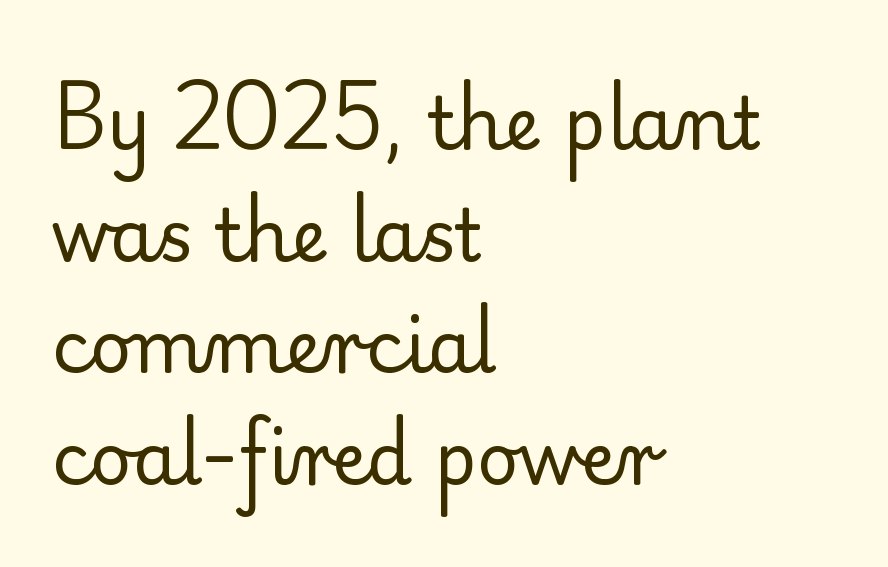
The image shows 72 px regular-weight serif type, upright; set left-aligned, normal line spacing (1.55x), normal letter spacing, not underlined; low stroke contrast and a small x-height.
